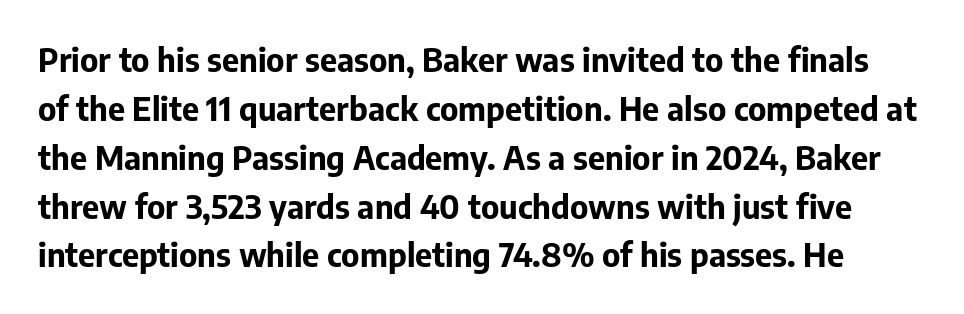
Tall strokes in this sample are plumb rather than angled. The rendering uses natural spacing where letterforms have individual widths. Is the type bold? Yes — the strokes are clearly thick and heavy. This block has exactly the height ordinary leading produces.
